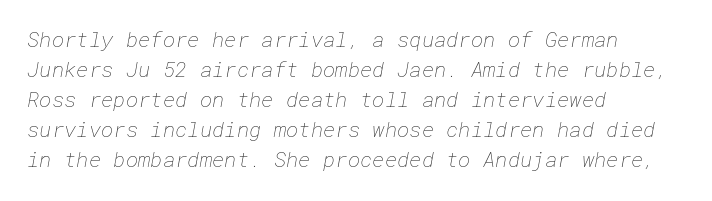
{"bold": "no", "underline": "no", "align": "left", "line_spacing": "normal", "line_spacing_ratio": 1.43, "letter_spacing": "normal", "letter_spacing_em": 0.0, "glyph_px": 21}
